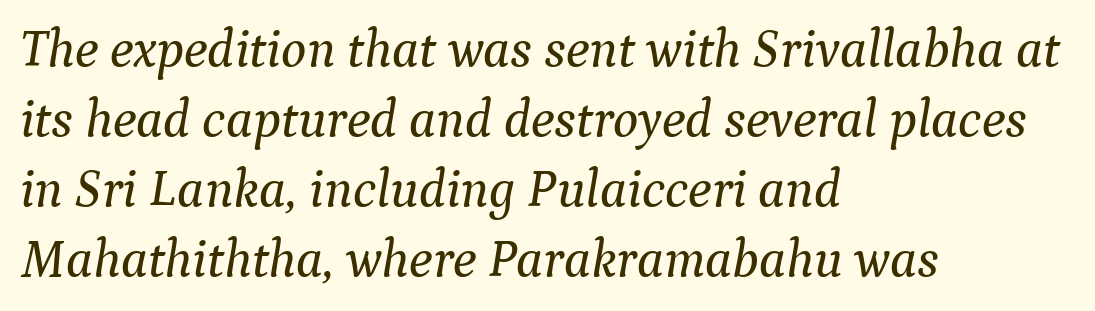
{"serif": "yes", "italic": "yes", "lean": "right", "slant_degrees": 9, "width": "normal", "stroke_contrast": "medium", "x_height": "medium", "monospaced": "no", "underline": "no", "align": "left", "line_spacing": "normal", "line_spacing_ratio": 1.32, "letter_spacing": "normal", "letter_spacing_em": 0.0, "glyph_px": 53}
